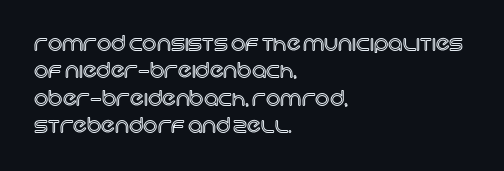
Q: Is the text italic (slanted)? A: No, it is upright.
Q: Is the text underlined? A: No.
Q: How is the paragraph aligned? A: Left-aligned.
Q: Is the spacing between letters normal or unusually wide? A: Normal.
Q: Is the spacing between lines tight, normal or loose? A: Normal.
